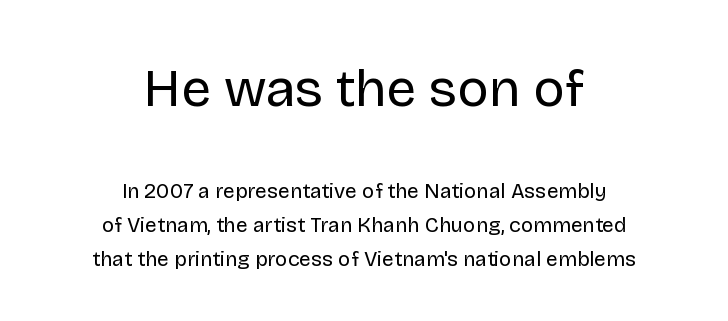
The lines are quadded center. Underline: absent. Each letter keeps its own natural width here, so spacing adapts to shape. This block has exactly the height ordinary leading produces. Reading top to bottom, the characters get smaller at the block break.
